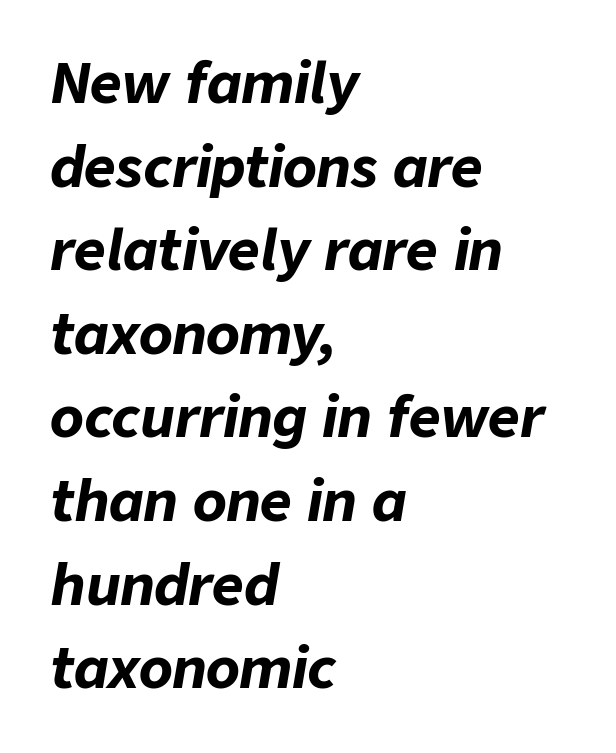
Q: Is the text bold? A: Yes.
Q: Is the text italic (slanted)? A: Yes, it leans right by about 9 degrees.
Q: Is the text underlined? A: No.
Q: How is the paragraph aligned? A: Left-aligned.
Q: Is the spacing between letters normal or unusually wide? A: Normal.
Q: Is the spacing between lines tight, normal or loose? A: Normal.
Q: Width (condensed, normal, or wide)? A: Normal.
Q: Stroke contrast? A: Low.
Q: x-height? A: Medium.
Q: Monospaced? A: No.
